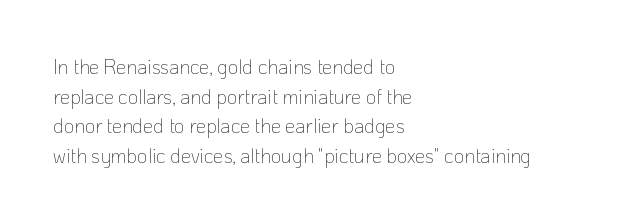
Compared with a typical body face, this is equally light or lighter still. The line texture is even and compact thanks to regular tracking. The space directly below the letters is spotless. Nope, not italic — everything's standing straight.
